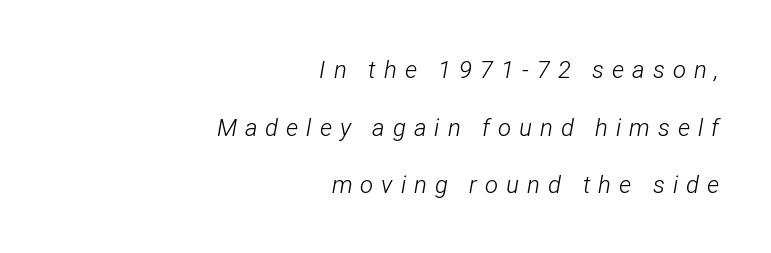
The image shows 24 px text type, italic (leaning right); set right-aligned, loose line spacing (2.4x), unusually wide letter spacing (+0.33 em), not underlined.
